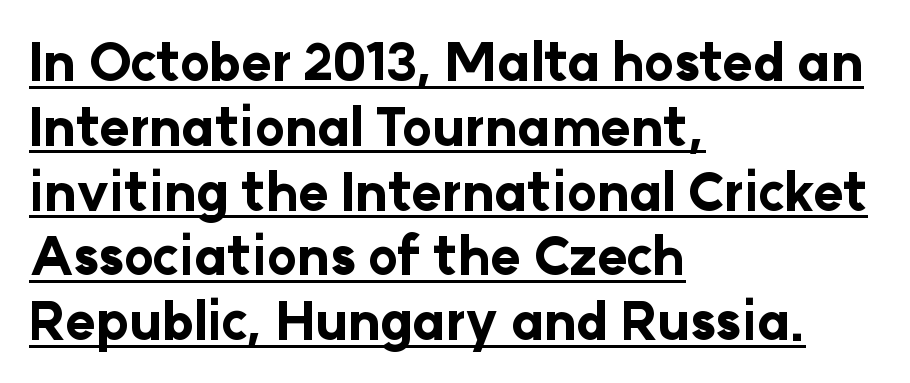
The rendering shows plain stroke endings on the letterforms — a sans-serif design. These lines are rendered in a variable-pitch font. The passage shown is underscored from start to finish. A normal amount of white space separates one row of letters from the next. The passage shown has conventional tracking throughout. As a designer I'd log this as weight 700, bold.
